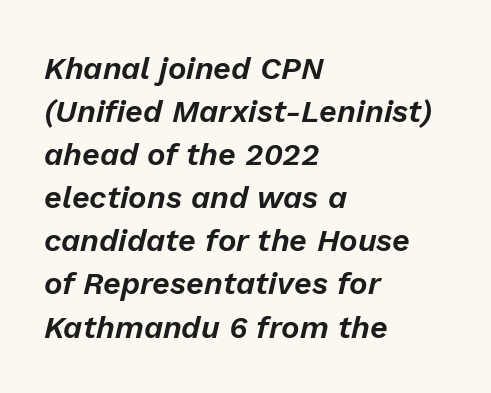
Look at the tracking — it's just the regular setting, nothing added. These lines stack with their left ends in a neat column. The typography opts for an oblique posture over an upright one. Note the varied advance widths — an 'i' is clearly narrower than an 'm'. Compared with typical paragraphs, the rows here are spaced about the same. Descenders are the only things crossing below the line.
